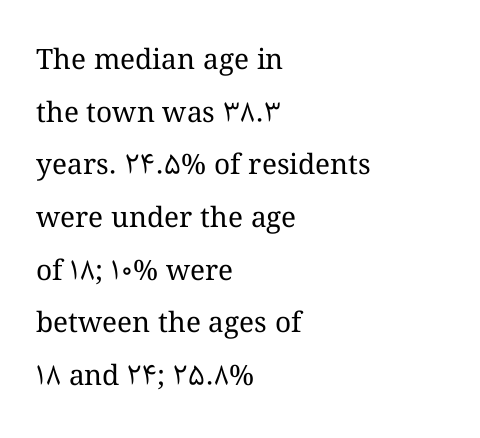
Q: Is the text bold? A: No.
Q: Is the text italic (slanted)? A: No, it is upright.
Q: Is the text underlined? A: No.
Q: How is the paragraph aligned? A: Left-aligned.
Q: Is the spacing between letters normal or unusually wide? A: Normal.
Q: Width (condensed, normal, or wide)? A: Normal.
Q: Stroke contrast? A: Medium.
Q: x-height? A: Medium.
Q: Monospaced? A: No.
